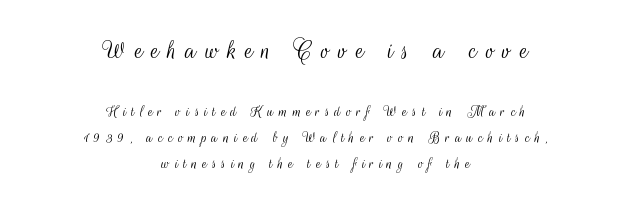
{"serif": "no", "bold": "no", "weight": "light", "width": "condensed", "stroke_contrast": "medium", "x_height": "small", "monospaced": "no", "underline": "no", "align": "center", "line_spacing": "normal", "line_spacing_ratio": 1.53, "letter_spacing": "wide", "letter_spacing_em": 0.3, "larger_block": "first", "size_ratio": 1.71, "glyph_px": 29}
